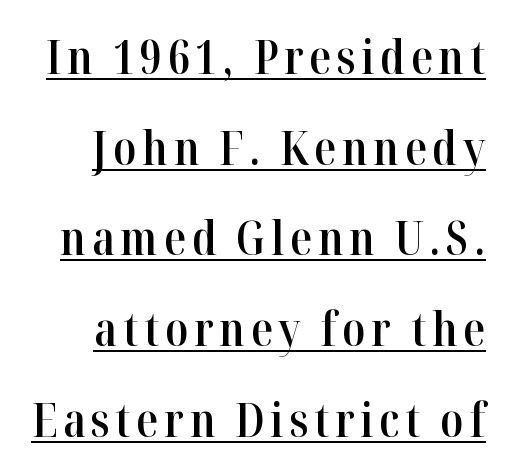
What kind of face is this? One with serifs. Look at the stroke-to-counter ratio: somewhat heavy, a semibold. The letters stand upright; this is a roman face. Do the characters align in a grid? No, the font is proportional. Horizontally, the lines are justified to the trailing edge only.
